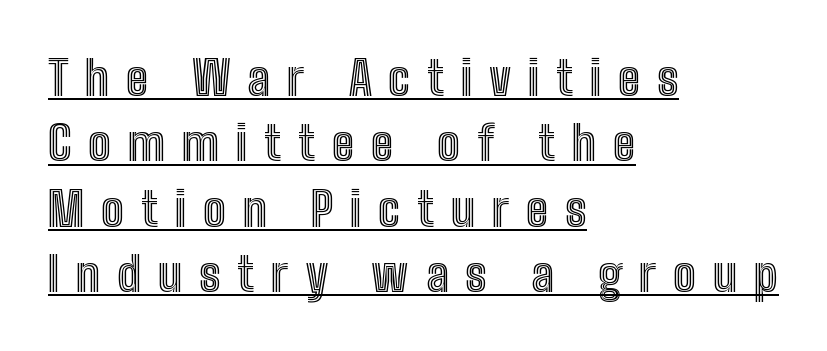
Q: Is the text italic (slanted)? A: No, it is upright.
Q: Is the text underlined? A: Yes.
Q: How is the paragraph aligned? A: Left-aligned.
Q: Is the spacing between letters normal or unusually wide? A: Unusually wide.
Q: Is the spacing between lines tight, normal or loose? A: Normal.
Q: Width (condensed, normal, or wide)? A: Condensed.
Q: x-height? A: Medium.
Q: Monospaced? A: No.
